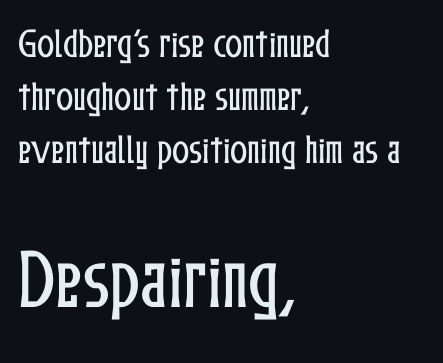
{"italic": "no", "width": "condensed", "stroke_contrast": "low", "x_height": "medium", "monospaced": "no", "underline": "no", "align": "left", "line_spacing": "normal", "line_spacing_ratio": 1.66, "letter_spacing": "normal", "letter_spacing_em": 0.0, "larger_block": "second", "size_ratio": 2.03, "glyph_px": 65}
